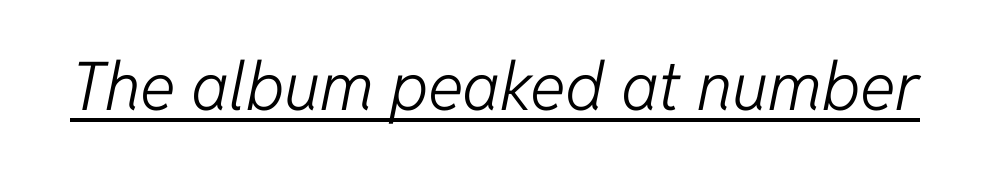
When letters slant like this, we call the style italic. The cut favours lightness, reaching ordinary text weight at its darkest. Notice how a bar underscores the lettering throughout. Character widths vary here, with narrow letters taking less room than wide ones. Honestly, the letter spacing is just normal — you wouldn't notice it.
